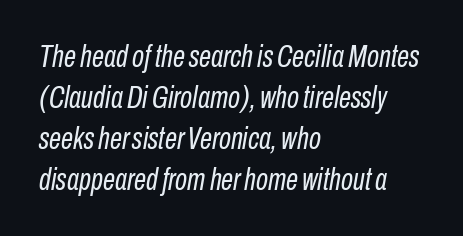
Clear beneath every line of the passage. Leading: standard. Would a proofreader flag this as italicized? Yes. Nobody touched the tracking dial on this one.
